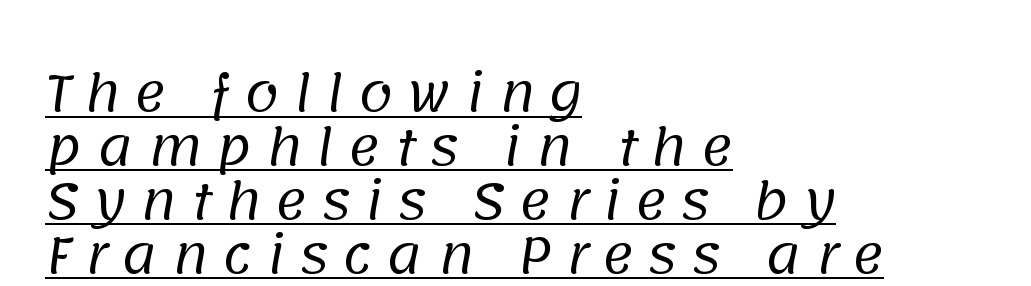
Q: Is the text bold? A: No.
Q: Is the typeface a serif or a sans-serif typeface? A: Sans-serif.
Q: Is the text underlined? A: Yes.
Q: How is the paragraph aligned? A: Left-aligned.
Q: Is the spacing between letters normal or unusually wide? A: Unusually wide.
Q: Is the spacing between lines tight, normal or loose? A: Tight.
Q: Width (condensed, normal, or wide)? A: Normal.
Q: Stroke contrast? A: Low.
Q: x-height? A: Large.
Q: Monospaced? A: No.
